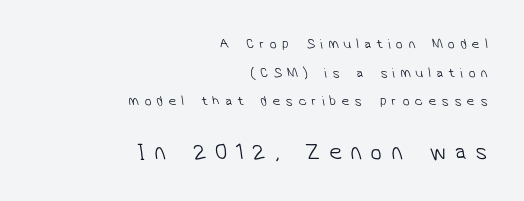
Between one letter and the next there's a generous, obvious gap. This is not heavy type; no bold has been used. Short and long lines alike share a common ending point at right. The foot of each line stays bare and open. Block two is the big one; block one sits smaller above it.
